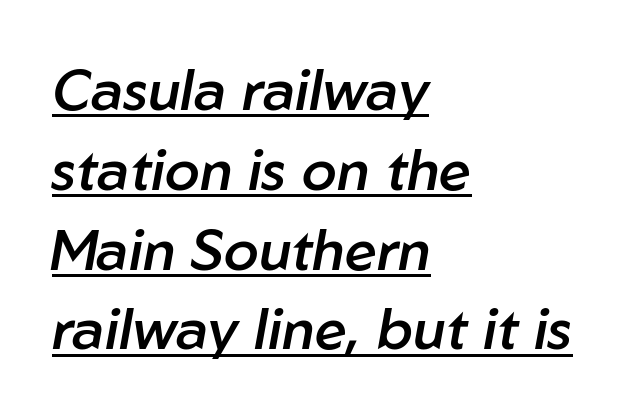
Q: Is the text bold? A: Semi-bold.
Q: Is the text italic (slanted)? A: Yes, it leans right by about 10 degrees.
Q: Is the text underlined? A: Yes.
Q: How is the paragraph aligned? A: Left-aligned.
Q: Is the spacing between letters normal or unusually wide? A: Normal.
Q: Is the spacing between lines tight, normal or loose? A: Normal.
Q: Width (condensed, normal, or wide)? A: Normal.
Q: Stroke contrast? A: Low.
Q: x-height? A: Medium.
Q: Monospaced? A: No.
